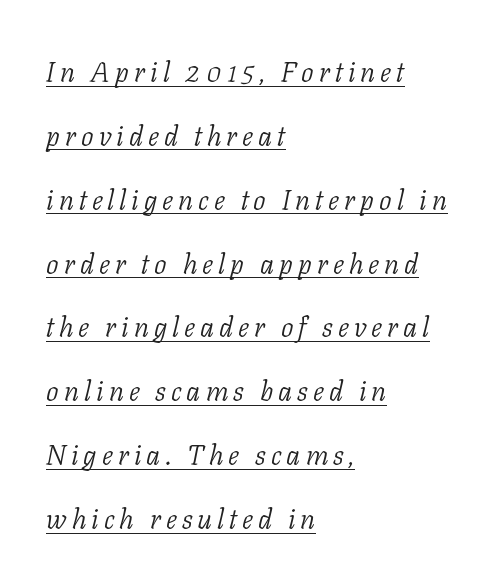
Q: Is the text bold? A: No.
Q: Is the text italic (slanted)? A: Yes, it leans right by about 11 degrees.
Q: Is the typeface a serif or a sans-serif typeface? A: Serif.
Q: Is the text underlined? A: Yes.
Q: How is the paragraph aligned? A: Left-aligned.
Q: Is the spacing between lines tight, normal or loose? A: Loose.
Q: Width (condensed, normal, or wide)? A: Normal.
Q: Stroke contrast? A: Low.
Q: x-height? A: Medium.
Q: Monospaced? A: No.
